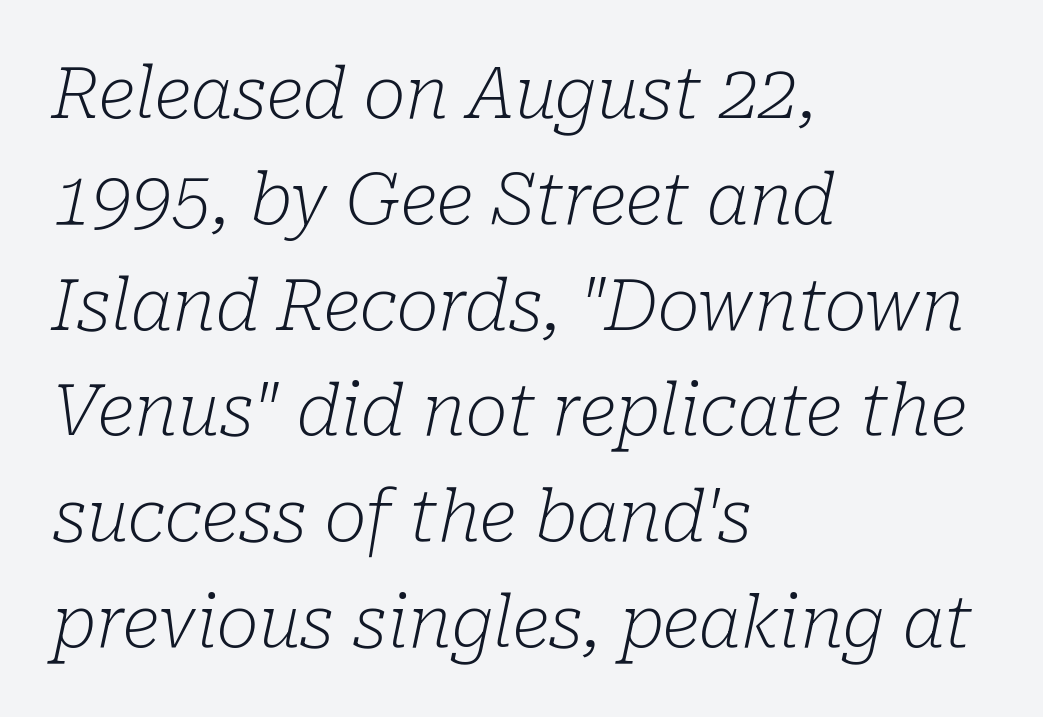
Vertically, the passage feels balanced, rows spaced as you'd expect. When letters slant like this, we call the style italic. A typesetter would call this zero additional tracking. The font sits on the lighter half of the weight spectrum, regular included. Line starts are locked; line ends wander.
